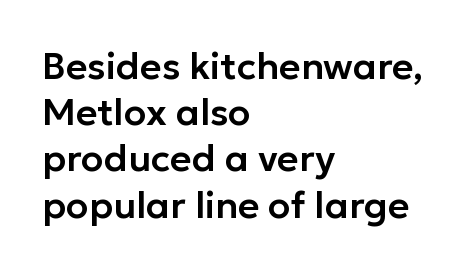
Between one letter and the next there's only the usual sliver of space. Type style note: lacks serifs. Horizontally, the lines are justified to the leading edge only. This is roman type, the default non-slanted kind. These lines are rendered in a variable-pitch font. The words here are not underlined.
